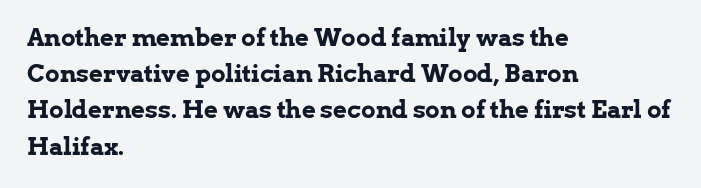
{"italic": "no", "bold": "yes", "underline": "no", "align": "left", "line_spacing": "normal", "line_spacing_ratio": 1.51, "letter_spacing": "normal", "letter_spacing_em": 0.0, "glyph_px": 24}
